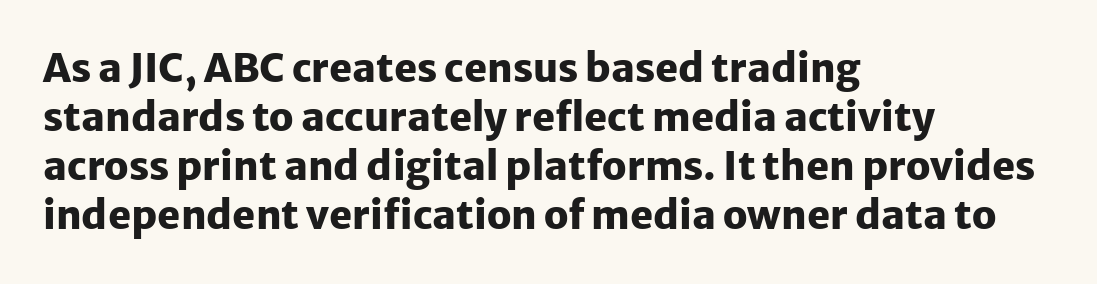
The image shows 39 px heavy sans-serif type, upright; set left-aligned, normal line spacing (1.26x), normal letter spacing, not underlined; low stroke contrast and a medium x-height.
